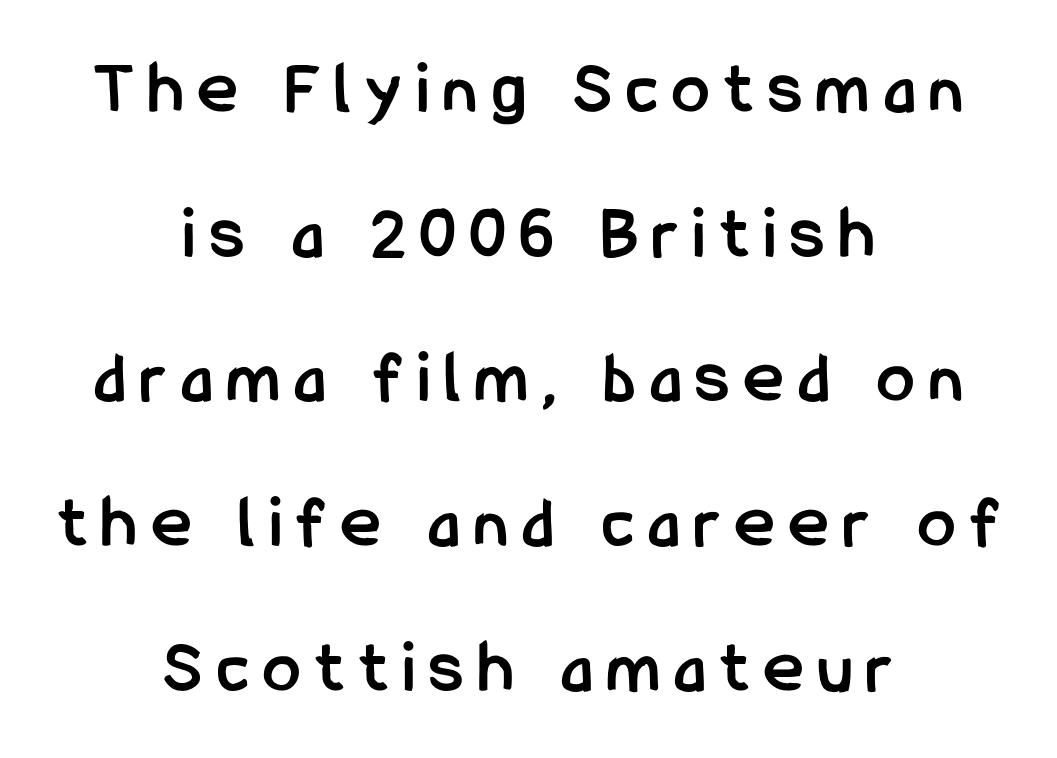
Q: Is the text bold? A: Yes.
Q: Is the text italic (slanted)? A: No, it is upright.
Q: Is the typeface a serif or a sans-serif typeface? A: Sans-serif.
Q: Is the text underlined? A: No.
Q: How is the paragraph aligned? A: Centered.
Q: Is the spacing between letters normal or unusually wide? A: Unusually wide.
Q: Is the spacing between lines tight, normal or loose? A: Loose.
Q: Width (condensed, normal, or wide)? A: Condensed.
Q: Stroke contrast? A: Low.
Q: x-height? A: Medium.
Q: Monospaced? A: No.
